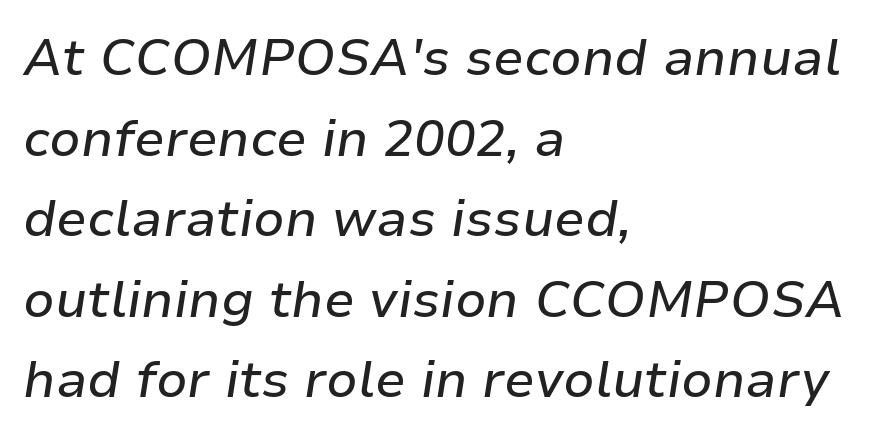
The image shows 51 px text type, italic (leaning right); set left-aligned, normal line spacing (1.58x), normal letter spacing, not underlined; low stroke contrast and a medium x-height.
